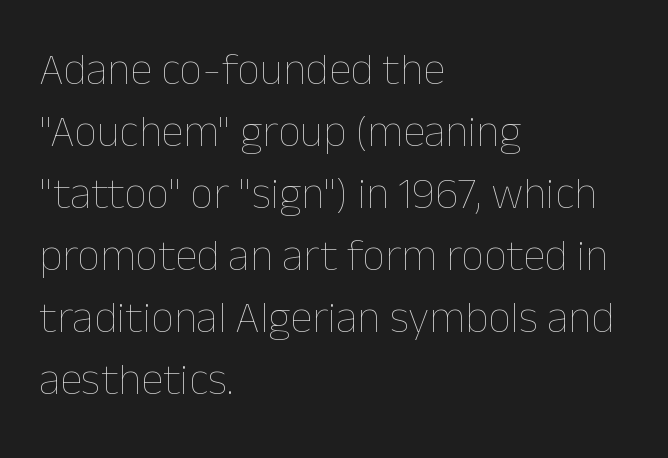
Q: Is the text bold? A: No.
Q: Is the text italic (slanted)? A: No, it is upright.
Q: Is the text underlined? A: No.
Q: How is the paragraph aligned? A: Left-aligned.
Q: Is the spacing between letters normal or unusually wide? A: Normal.
Q: Is the spacing between lines tight, normal or loose? A: Normal.
Q: Width (condensed, normal, or wide)? A: Normal.
Q: Stroke contrast? A: Low.
Q: x-height? A: Medium.
Q: Monospaced? A: No.
